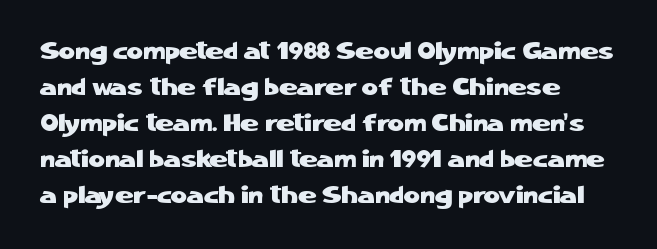
Q: Is the text italic (slanted)? A: No, it is upright.
Q: Is the text underlined? A: No.
Q: Is the spacing between letters normal or unusually wide? A: Normal.
Q: Is the spacing between lines tight, normal or loose? A: Normal.
